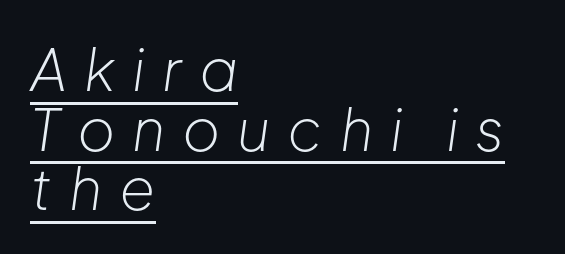
Q: Is the text bold? A: No.
Q: Is the text italic (slanted)? A: Yes, it leans right by about 8 degrees.
Q: Is the text underlined? A: Yes.
Q: How is the paragraph aligned? A: Left-aligned.
Q: Is the spacing between letters normal or unusually wide? A: Unusually wide.
Q: Is the spacing between lines tight, normal or loose? A: Tight.
Q: Width (condensed, normal, or wide)? A: Normal.
Q: Stroke contrast? A: Low.
Q: x-height? A: Medium.
Q: Monospaced? A: No.
